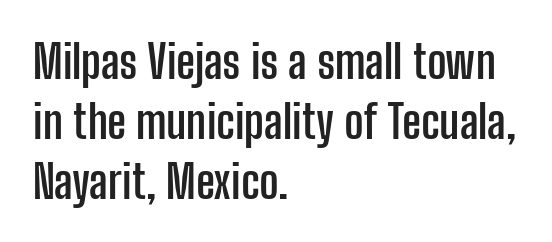
The image shows 46 px semibold, condensed sans-serif type, upright; set left-aligned, normal line spacing (1.3x), normal letter spacing, not underlined; low stroke contrast and a medium x-height.
